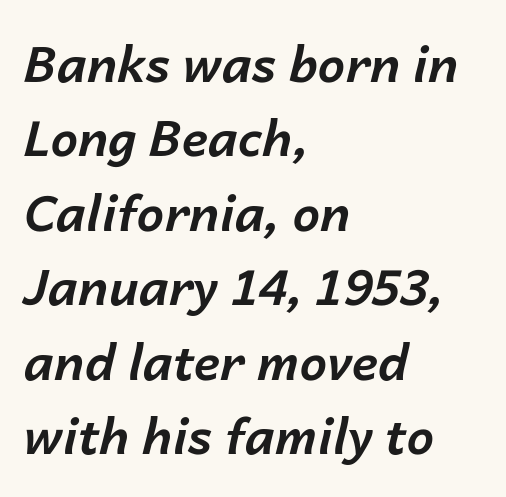
{"italic": "yes", "lean": "right", "slant_degrees": 14, "bold": "yes", "weight": "bold", "width": "normal", "stroke_contrast": "low", "x_height": "medium", "monospaced": "no", "underline": "no", "align": "left", "line_spacing": "normal", "line_spacing_ratio": 1.52, "letter_spacing": "normal", "letter_spacing_em": 0.0, "glyph_px": 49}
